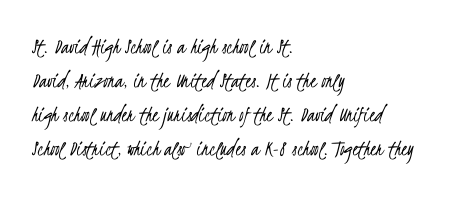
The image shows 23 px text type; set left-aligned, normal line spacing (1.48x), normal letter spacing, not underlined.
